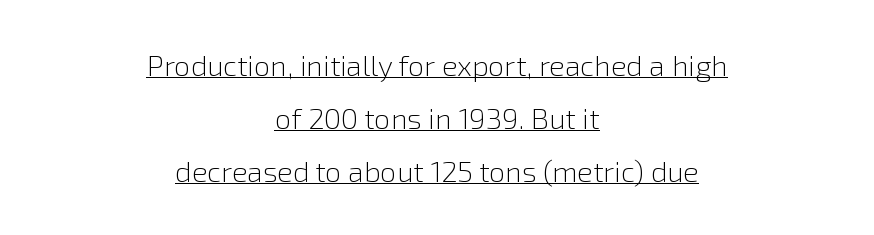
Q: Is the text bold? A: No.
Q: Is the text italic (slanted)? A: No, it is upright.
Q: Is the typeface a serif or a sans-serif typeface? A: Sans-serif.
Q: Is the text underlined? A: Yes.
Q: How is the paragraph aligned? A: Centered.
Q: Is the spacing between letters normal or unusually wide? A: Normal.
Q: Width (condensed, normal, or wide)? A: Normal.
Q: Stroke contrast? A: Low.
Q: x-height? A: Medium.
Q: Monospaced? A: No.
